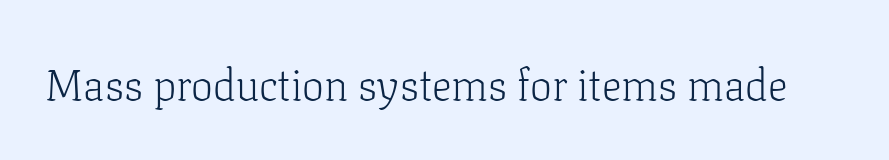
The image shows 44 px light serif type, upright; set normal letter spacing, not underlined; low stroke contrast and a medium x-height.
